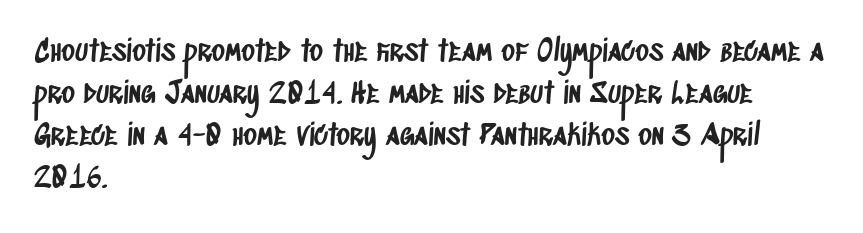
Q: Is the typeface a serif or a sans-serif typeface? A: Sans-serif.
Q: Is the text underlined? A: No.
Q: How is the paragraph aligned? A: Left-aligned.
Q: Is the spacing between letters normal or unusually wide? A: Normal.
Q: Is the spacing between lines tight, normal or loose? A: Normal.
Q: Width (condensed, normal, or wide)? A: Condensed.
Q: Stroke contrast? A: Low.
Q: x-height? A: Large.
Q: Monospaced? A: No.
